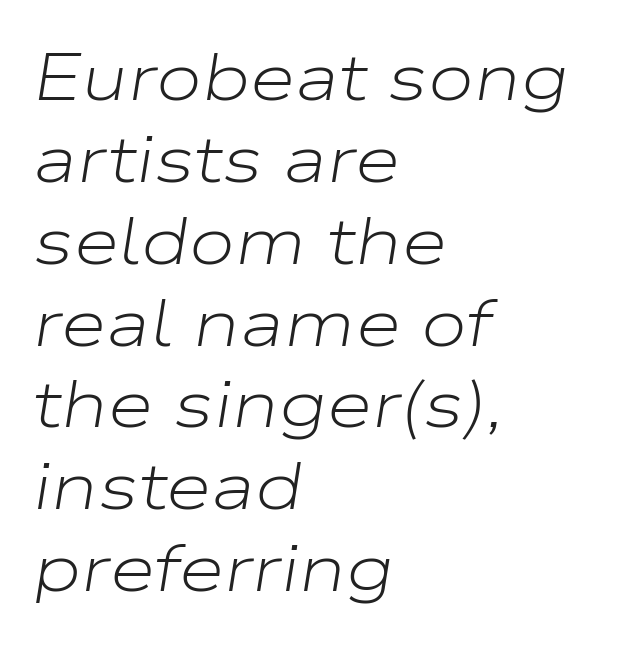
Looks like regular typesetting: each glyph gets only the width it needs. You could call the tracking neutral — neither tight nor loose. The foot of each line stays bare and open. Each line starts at the same left margin while the right side varies. The passage shown is not bold in any degree. The passage shown leans; its letterforms are oblique.
